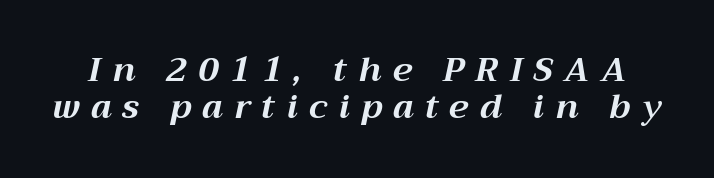
Interline gaps are noticeably narrow in this sample. The glyphs look as if they've been sheared to an angle. Weight: bold. Glyph-to-glyph distance is far greater than everyday printed text. Varying glyph widths throughout — classic text-font behaviour.
